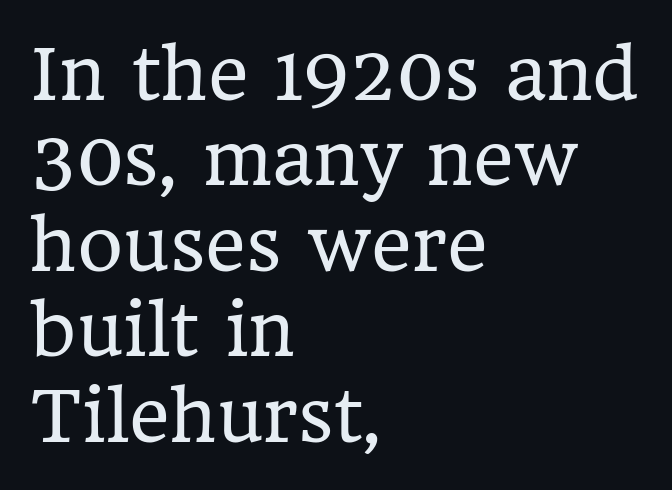
{"serif": "yes", "italic": "no", "bold": "no", "weight": "regular", "width": "normal", "stroke_contrast": "low", "x_height": "medium", "monospaced": "no", "underline": "no", "align": "left", "line_spacing_ratio": 1.22, "letter_spacing": "normal", "letter_spacing_em": 0.0, "glyph_px": 70}
